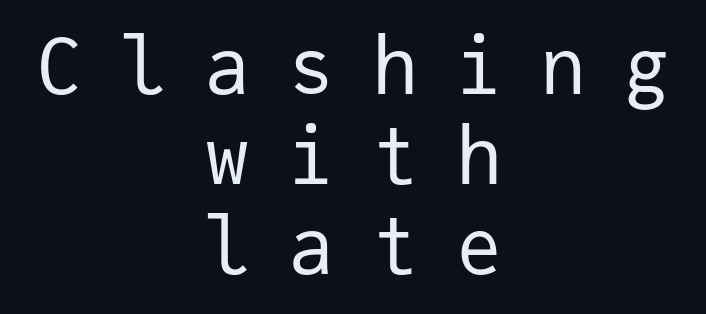
{"serif": "no", "italic": "no", "bold": "no", "weight": "regular", "width": "normal", "stroke_contrast": "low", "x_height": "medium", "monospaced": "yes", "underline": "no", "align": "center", "line_spacing_ratio": 1.17, "letter_spacing": "wide", "letter_spacing_em": 0.49, "glyph_px": 77}
